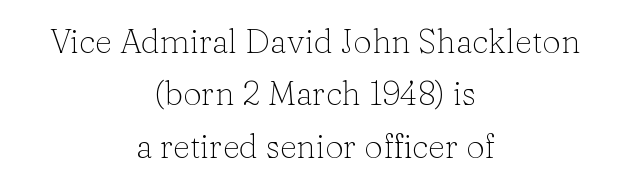
The image shows 33 px light serif type, upright; set centered, normal line spacing (1.59x), normal letter spacing, not underlined; low stroke contrast and a medium x-height.
